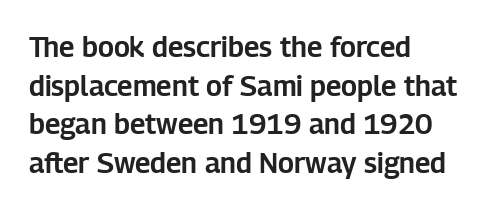
{"serif": "no", "italic": "no", "width": "normal", "stroke_contrast": "low", "x_height": "medium", "monospaced": "no", "underline": "no", "align": "left", "line_spacing": "normal", "line_spacing_ratio": 1.38, "letter_spacing": "normal", "letter_spacing_em": 0.0, "glyph_px": 28}
